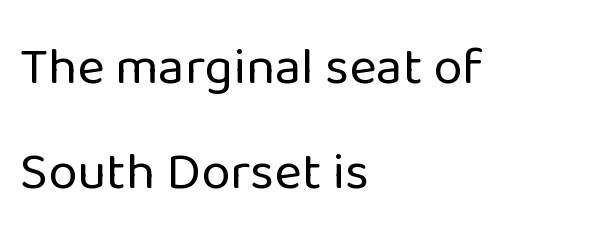
Q: Is the text bold? A: No.
Q: Is the text italic (slanted)? A: No, it is upright.
Q: Is the typeface a serif or a sans-serif typeface? A: Sans-serif.
Q: Is the text underlined? A: No.
Q: How is the paragraph aligned? A: Left-aligned.
Q: Is the spacing between letters normal or unusually wide? A: Normal.
Q: Is the spacing between lines tight, normal or loose? A: Loose.
Q: Width (condensed, normal, or wide)? A: Normal.
Q: Stroke contrast? A: Low.
Q: x-height? A: Medium.
Q: Monospaced? A: No.
